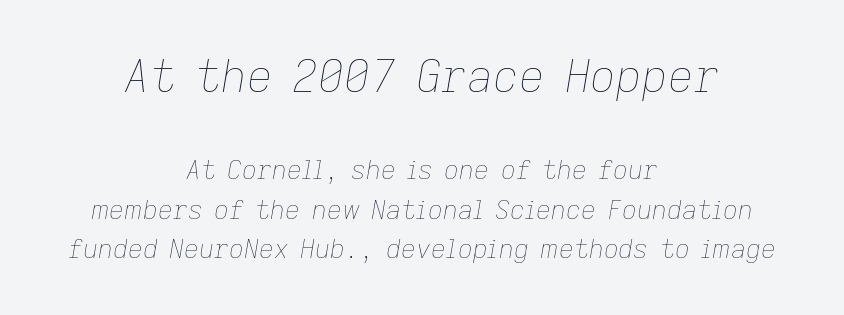
Q: Is the text bold? A: No.
Q: Is the text italic (slanted)? A: Yes, it leans right by about 9 degrees.
Q: Is the text underlined? A: No.
Q: How is the paragraph aligned? A: Centered.
Q: Is the spacing between letters normal or unusually wide? A: Normal.
Q: Is the spacing between lines tight, normal or loose? A: Normal.
Q: Which block of text is set in a larger size, the first (top) or the second (bottom)? A: The first (top) one.
Q: Width (condensed, normal, or wide)? A: Normal.
Q: Stroke contrast? A: Low.
Q: x-height? A: Medium.
Q: Monospaced? A: No.
